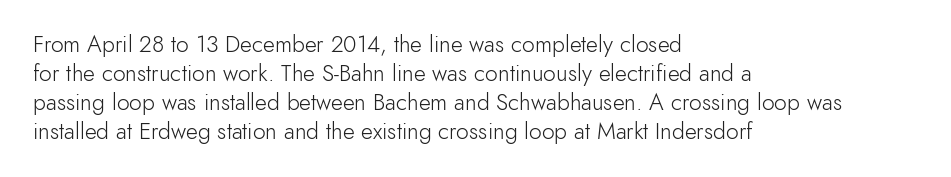
The image shows 23 px text type, upright; set left-aligned, normal line spacing (1.26x), normal letter spacing, not underlined.
